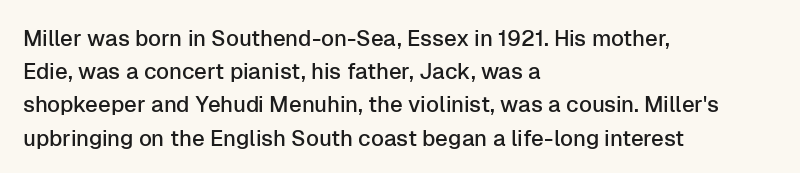
Q: Is the text italic (slanted)? A: No, it is upright.
Q: Is the text underlined? A: No.
Q: How is the paragraph aligned? A: Left-aligned.
Q: Is the spacing between letters normal or unusually wide? A: Normal.
Q: Is the spacing between lines tight, normal or loose? A: Normal.
